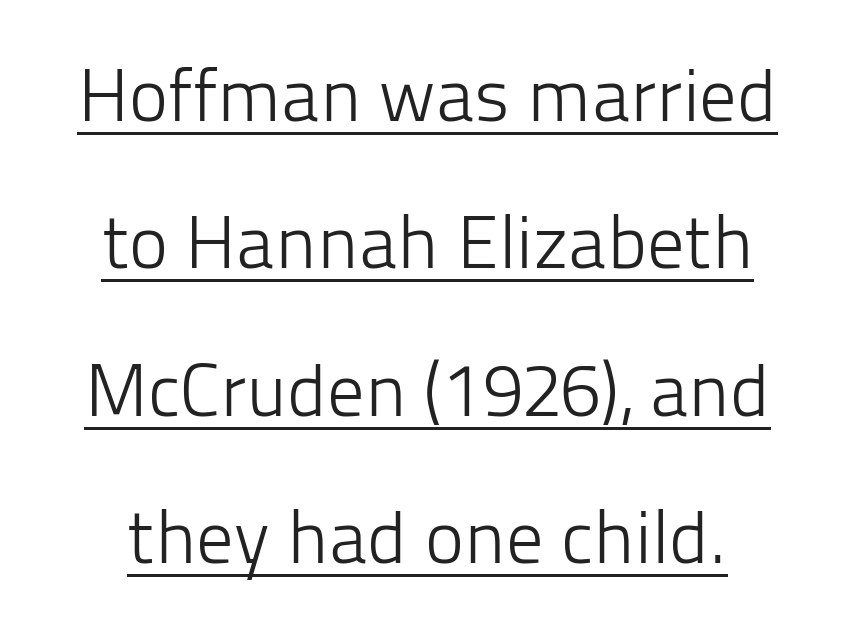
{"serif": "no", "italic": "no", "bold": "no", "weight": "light", "width": "normal", "stroke_contrast": "low", "x_height": "medium", "monospaced": "no", "underline": "yes", "line_spacing": "loose", "line_spacing_ratio": 1.99, "letter_spacing": "normal", "letter_spacing_em": 0.0, "glyph_px": 74}
